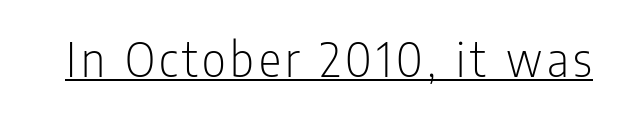
Q: Is the text bold? A: No.
Q: Is the text italic (slanted)? A: No, it is upright.
Q: Is the typeface a serif or a sans-serif typeface? A: Sans-serif.
Q: Is the text underlined? A: Yes.
Q: Width (condensed, normal, or wide)? A: Condensed.
Q: Stroke contrast? A: Low.
Q: x-height? A: Medium.
Q: Monospaced? A: No.
